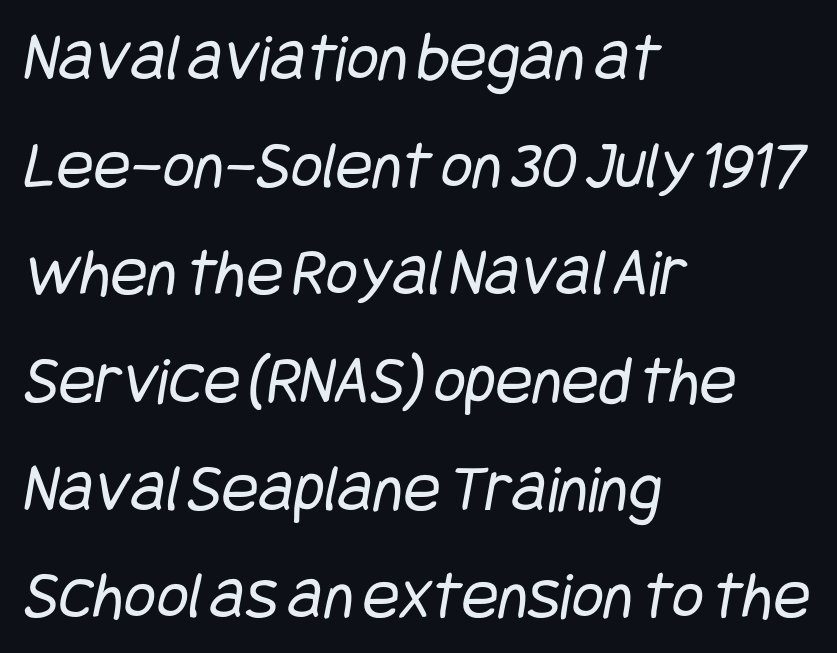
The image shows 69 px regular-weight, condensed sans-serif type; set left-aligned, normal line spacing (1.56x), normal letter spacing, not underlined; low stroke contrast and a large x-height.
